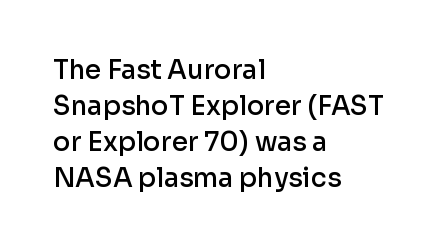
{"italic": "no", "bold": "semi", "underline": "no", "align": "left", "line_spacing": "normal", "line_spacing_ratio": 1.39, "letter_spacing": "normal", "letter_spacing_em": 0.0, "glyph_px": 26}
